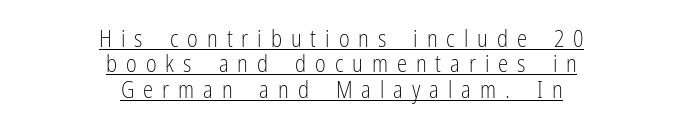
Q: Is the text bold? A: No.
Q: Is the text italic (slanted)? A: No, it is upright.
Q: Is the text underlined? A: Yes.
Q: How is the paragraph aligned? A: Centered.
Q: Is the spacing between letters normal or unusually wide? A: Unusually wide.
Q: Is the spacing between lines tight, normal or loose? A: Tight.
